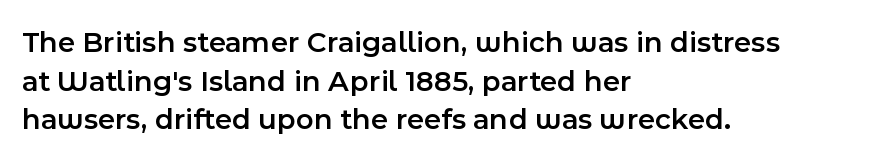
Q: Is the text bold? A: Semi-bold.
Q: Is the text italic (slanted)? A: No, it is upright.
Q: Is the typeface a serif or a sans-serif typeface? A: Sans-serif.
Q: Is the text underlined? A: No.
Q: How is the paragraph aligned? A: Left-aligned.
Q: Is the spacing between letters normal or unusually wide? A: Normal.
Q: Is the spacing between lines tight, normal or loose? A: Normal.
Q: Width (condensed, normal, or wide)? A: Normal.
Q: x-height? A: Medium.
Q: Monospaced? A: No.
